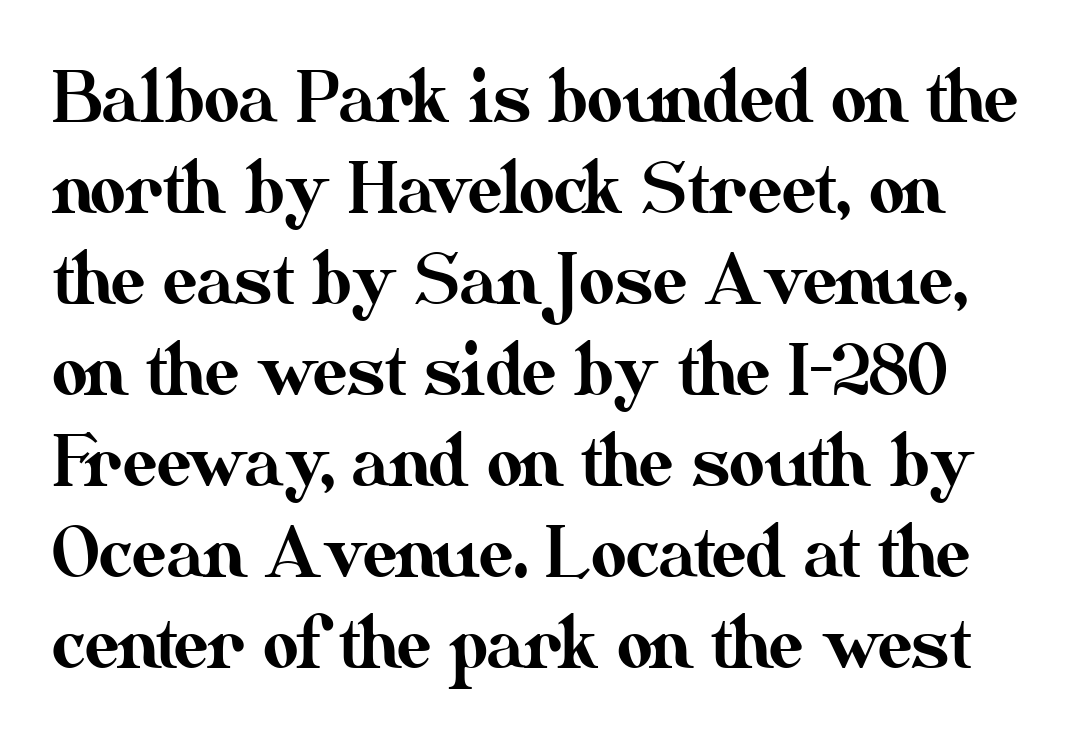
{"italic": "no", "width": "normal", "stroke_contrast": "medium", "x_height": "small", "monospaced": "no", "underline": "no", "line_spacing": "normal", "line_spacing_ratio": 1.32, "letter_spacing": "normal", "letter_spacing_em": 0.0, "glyph_px": 69}
